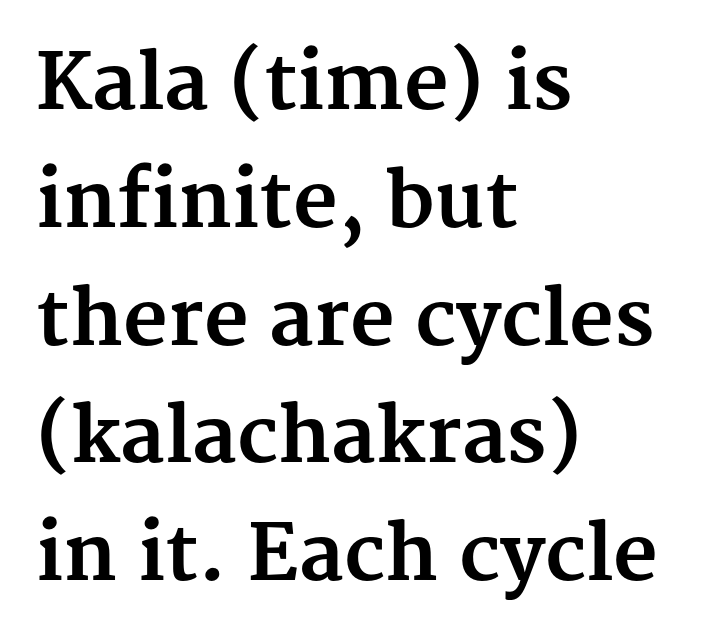
This rendering features lettering with no underline. Normally led — the rows are evenly, conventionally spaced. To sum up the face: it has serifs. The lines are quadded left. Nope, not italic — everything's standing straight. A dark, heavy texture on the line: the type is bold.
